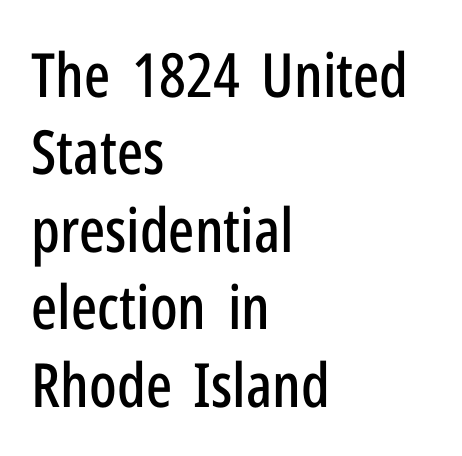
Ascenders rise straight up at ninety degrees. Teacher's note: observe the even left margin — that is flush-left alignment. Check the space under the baseline: it is left empty. Words appear dense and cohesive because spacing is normal. This sample has the flowing, uneven cadence of proportional lettering. Nothing sits at the stroke ends, so this counts as sans-serif.
